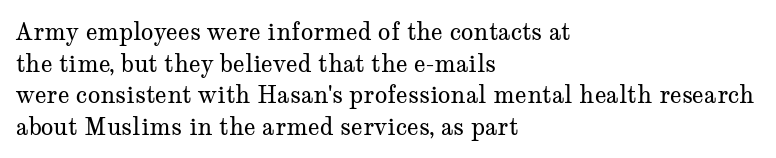
The image shows 23 px text type, upright; set left-aligned, normal line spacing (1.37x), normal letter spacing, not underlined.
